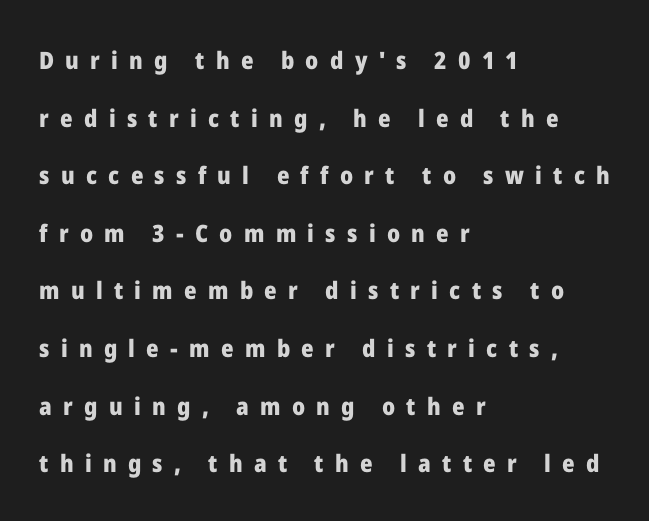
The lines are spread far apart with generous leading. A student would call this left alignment; a typographer would say flush left, rag right. Beneath every word, the page is bare. The font's upright variant was chosen for this text. Plenty of ink on the page — the face is bold.
